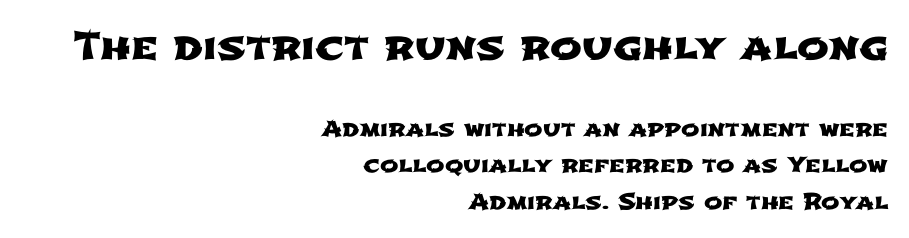
The image shows 38 px wide sans-serif type; set right-aligned, normal line spacing (1.65x), normal letter spacing, not underlined; the first (top) block is 1.73x larger; low stroke contrast and a medium x-height.
